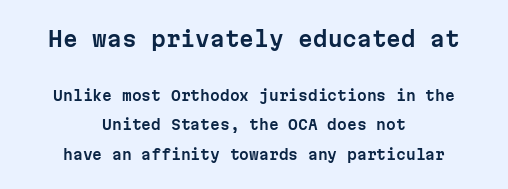
The image shows 21 px text type, upright; set centered, loose line spacing (2.1x), normal letter spacing, not underlined; the first (top) block is 1.5x larger.
